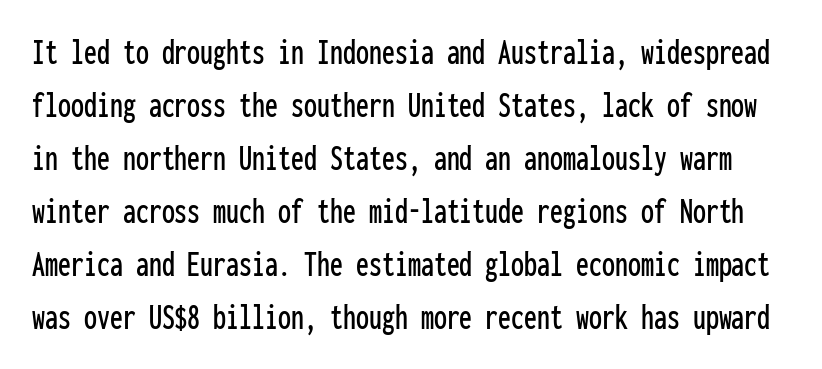
Q: Is the text italic (slanted)? A: No, it is upright.
Q: Is the typeface a serif or a sans-serif typeface? A: Sans-serif.
Q: Is the text underlined? A: No.
Q: Is the spacing between letters normal or unusually wide? A: Normal.
Q: Is the spacing between lines tight, normal or loose? A: Normal.
Q: Width (condensed, normal, or wide)? A: Condensed.
Q: Stroke contrast? A: Low.
Q: x-height? A: Medium.
Q: Monospaced? A: Yes.
